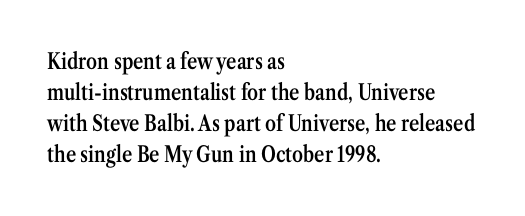
Q: Is the text bold? A: Semi-bold.
Q: Is the text italic (slanted)? A: No, it is upright.
Q: Is the text underlined? A: No.
Q: How is the paragraph aligned? A: Left-aligned.
Q: Is the spacing between letters normal or unusually wide? A: Normal.
Q: Is the spacing between lines tight, normal or loose? A: Normal.
